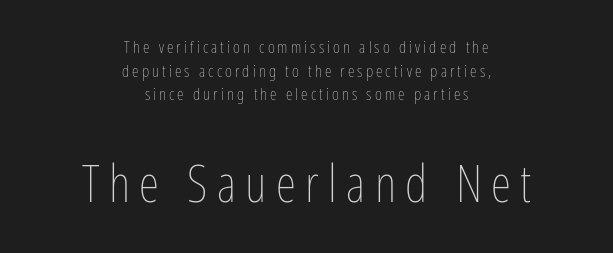
Quick note: not italic, upright. These lines stack symmetrically, like a column narrowing and widening about its center. Is this a fixed-width face? No — the glyphs have proportional, varying widths. Is the lower block the larger one? Yes — the lower block carries the bigger type.
